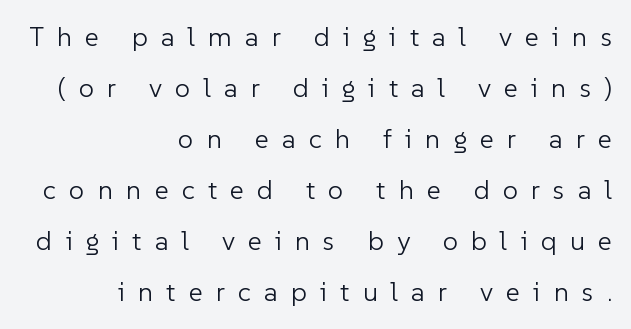
{"italic": "no", "bold": "no", "underline": "no", "align": "right", "line_spacing_ratio": 1.89, "letter_spacing": "wide", "letter_spacing_em": 0.49, "glyph_px": 27}
